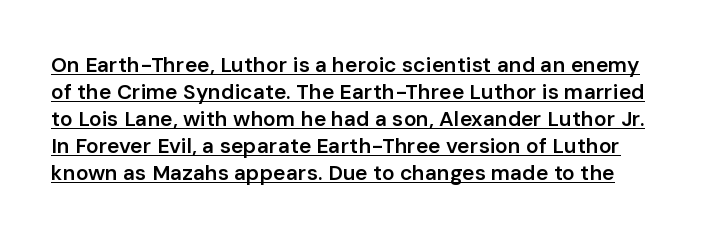
{"italic": "no", "bold": "semi", "underline": "yes", "line_spacing": "normal", "line_spacing_ratio": 1.29, "letter_spacing": "normal", "letter_spacing_em": 0.0, "glyph_px": 21}
